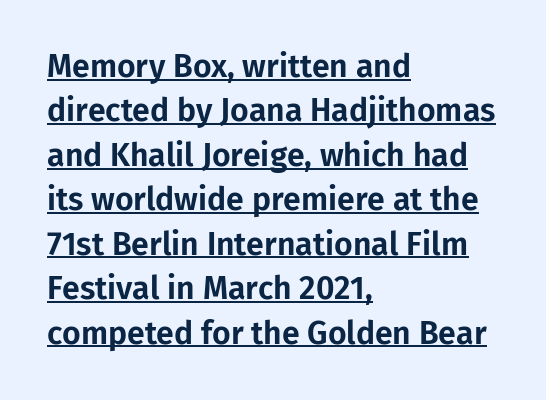
The image shows 32 px sans-serif type, upright; set left-aligned, normal line spacing (1.39x), normal letter spacing, underlined; low stroke contrast and a medium x-height.
